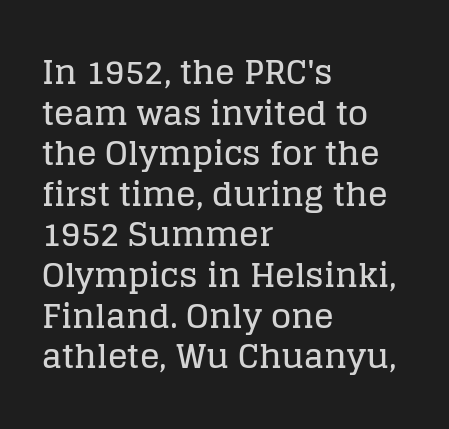
The image shows 33 px serif type, upright; set left-aligned, line spacing 1.23x, normal letter spacing, not underlined; low stroke contrast and a large x-height.
